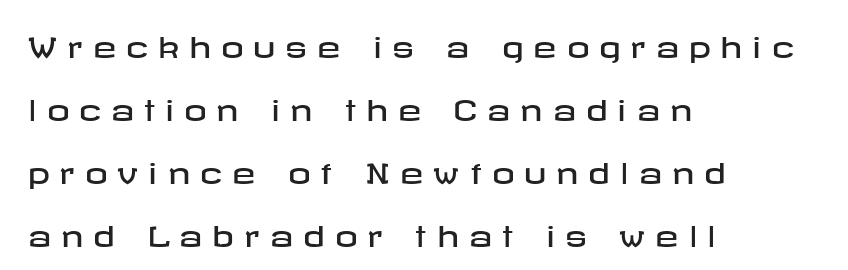
Q: Is the text italic (slanted)? A: No, it is upright.
Q: Is the typeface a serif or a sans-serif typeface? A: Sans-serif.
Q: Is the text underlined? A: No.
Q: How is the paragraph aligned? A: Left-aligned.
Q: Is the spacing between letters normal or unusually wide? A: Unusually wide.
Q: Is the spacing between lines tight, normal or loose? A: Loose.
Q: Width (condensed, normal, or wide)? A: Wide.
Q: Stroke contrast? A: Low.
Q: x-height? A: Medium.
